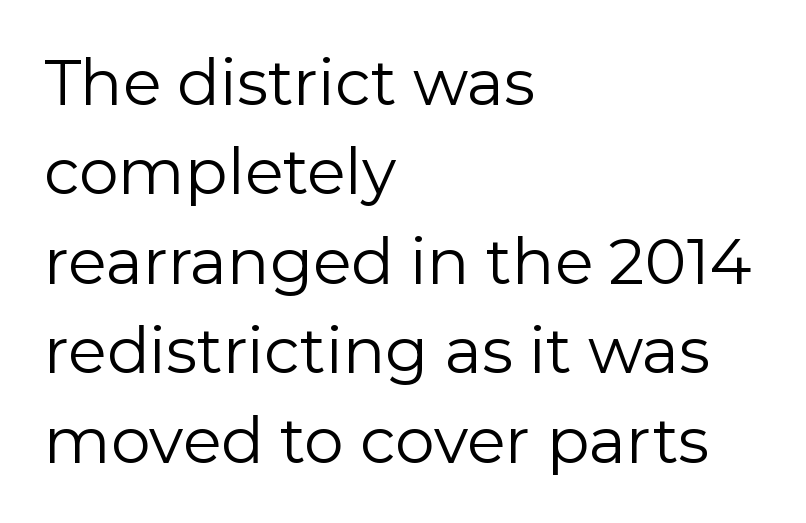
The image shows 63 px regular-weight sans-serif type, upright; set left-aligned, normal line spacing (1.42x), normal letter spacing, not underlined; low stroke contrast and a medium x-height.
